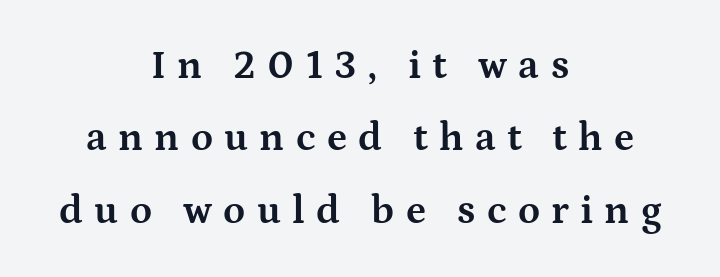
{"serif": "yes", "italic": "no", "bold": "yes", "weight": "bold", "width": "wide", "stroke_contrast": "medium", "x_height": "medium", "monospaced": "no", "underline": "no", "align": "center", "line_spacing_ratio": 1.81, "letter_spacing": "wide", "letter_spacing_em": 0.28, "glyph_px": 40}
